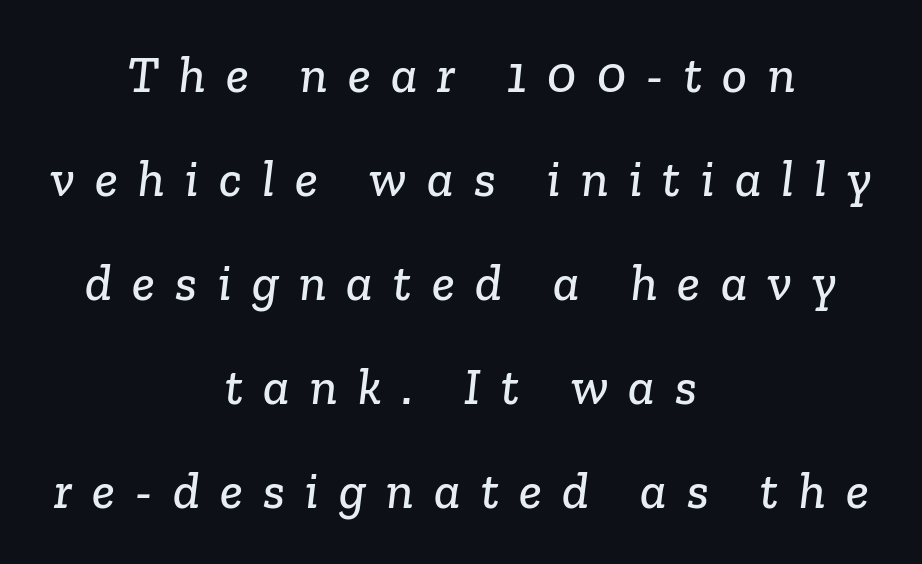
Proportional: the letters do not fall into vertical columns. What stands out about the letter spacing? Its width — letters are far apart. The rag falls on both sides of this text block equally. The letters carry serifs — small finishing strokes at the ends of their stems. Descender tails drop into unmarked territory.
